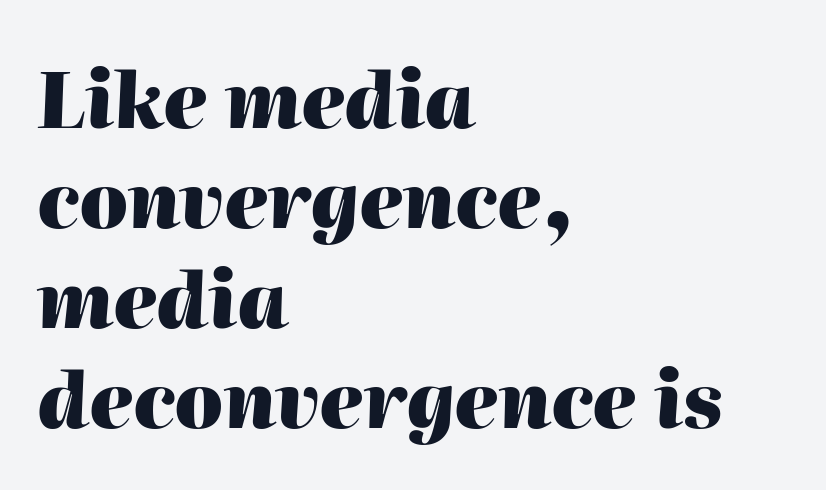
Q: Is the text bold? A: Yes.
Q: Is the text italic (slanted)? A: Yes, it leans right by about 2 degrees.
Q: Is the text underlined? A: No.
Q: How is the paragraph aligned? A: Left-aligned.
Q: Is the spacing between letters normal or unusually wide? A: Normal.
Q: Is the spacing between lines tight, normal or loose? A: Normal.
Q: Width (condensed, normal, or wide)? A: Normal.
Q: Stroke contrast? A: High.
Q: x-height? A: Medium.
Q: Monospaced? A: No.
